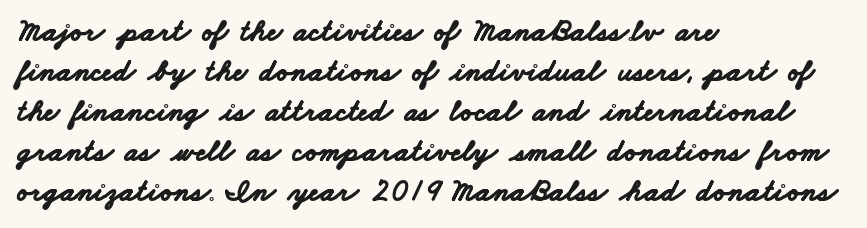
The image shows 31 px bold, wide sans-serif type; set left-aligned, normal line spacing (1.29x), normal letter spacing, not underlined; low stroke contrast and a small x-height.
